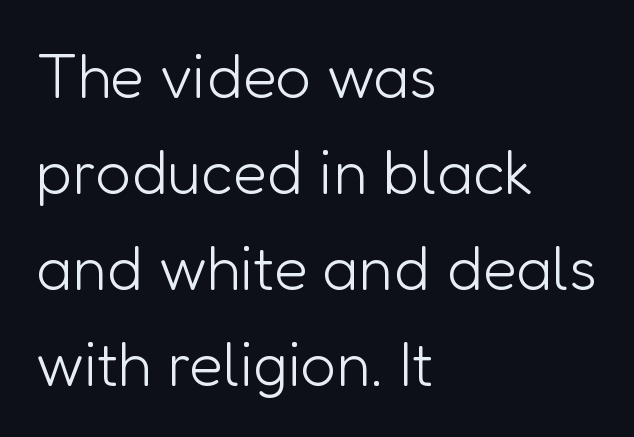
The image shows 62 px light sans-serif type, upright; set left-aligned, normal line spacing (1.55x), normal letter spacing, not underlined; low stroke contrast and a medium x-height.
